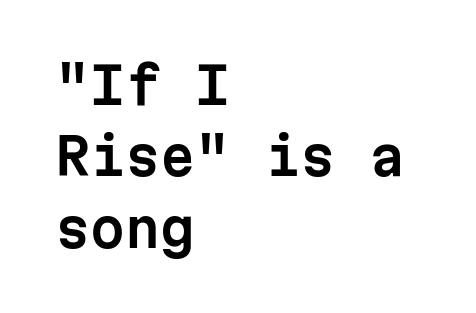
{"serif": "no", "italic": "no", "width": "normal", "stroke_contrast": "low", "x_height": "medium", "monospaced": "yes", "underline": "no", "align": "left", "line_spacing": "normal", "line_spacing_ratio": 1.43, "letter_spacing": "normal", "letter_spacing_em": 0.0, "glyph_px": 50}
